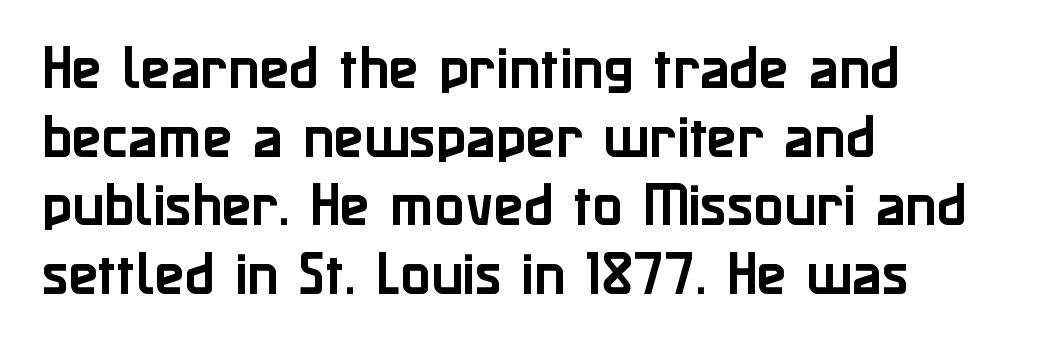
{"serif": "no", "italic": "no", "width": "normal", "stroke_contrast": "low", "x_height": "medium", "monospaced": "no", "underline": "no", "align": "left", "line_spacing": "normal", "line_spacing_ratio": 1.4, "letter_spacing": "normal", "letter_spacing_em": 0.0, "glyph_px": 49}
